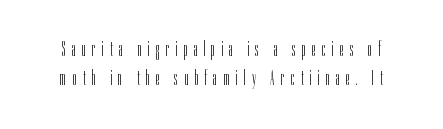
{"italic": "no", "bold": "no", "underline": "no", "line_spacing": "normal", "line_spacing_ratio": 1.4, "letter_spacing": "wide", "letter_spacing_em": 0.29, "glyph_px": 21}
